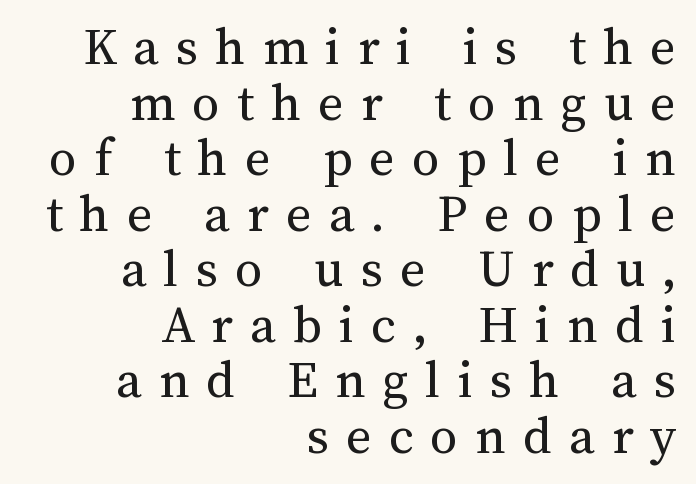
One glance says dense: line gaps are narrower than usual. Compared with typical body copy, the letter spacing here is much looser. The passage shown is not bold in any degree. In terms of posture, this sample is upright.
